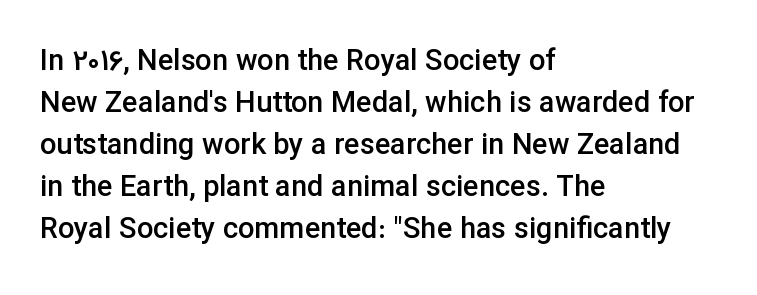
The image shows 29 px semibold sans-serif type, upright; set left-aligned, normal line spacing (1.45x), normal letter spacing, not underlined; low stroke contrast and a medium x-height.
